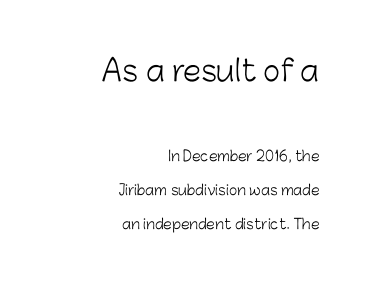
The letters look calm and open, with moderate or lighter stems. Type without underlining. Does the type have serifs? No, each stem ends abruptly. The compositor pushed each line to the right boundary. Size contrast runs from large at the top to small at the bottom.
